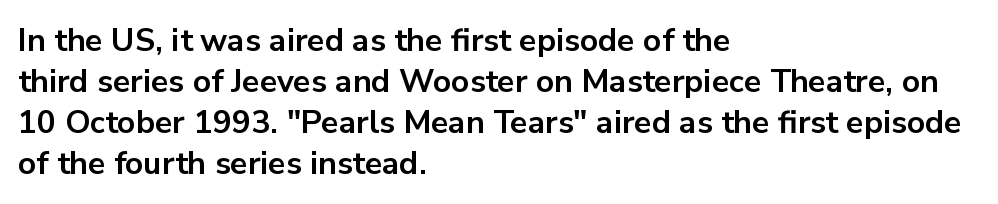
Q: Is the text bold? A: Yes.
Q: Is the text italic (slanted)? A: No, it is upright.
Q: Is the typeface a serif or a sans-serif typeface? A: Sans-serif.
Q: Is the text underlined? A: No.
Q: How is the paragraph aligned? A: Left-aligned.
Q: Is the spacing between letters normal or unusually wide? A: Normal.
Q: Is the spacing between lines tight, normal or loose? A: Normal.
Q: Width (condensed, normal, or wide)? A: Normal.
Q: Stroke contrast? A: Low.
Q: x-height? A: Medium.
Q: Monospaced? A: No.
